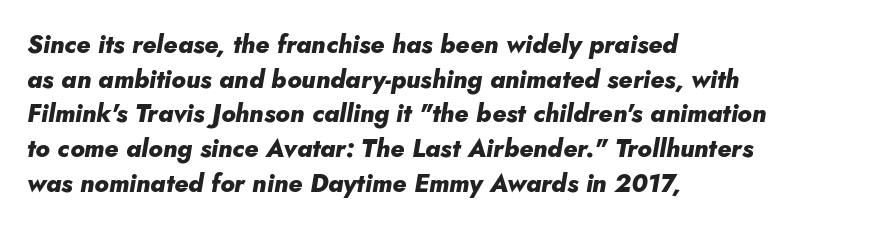
Q: Is the text bold? A: Yes.
Q: Is the text italic (slanted)? A: Yes, it leans right by about 10 degrees.
Q: Is the text underlined? A: No.
Q: How is the paragraph aligned? A: Left-aligned.
Q: Is the spacing between letters normal or unusually wide? A: Normal.
Q: Is the spacing between lines tight, normal or loose? A: Normal.
